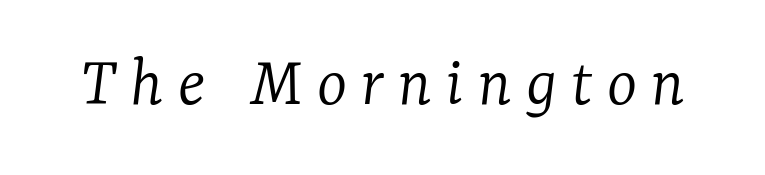
The specimen reads as italic at a glance. Check under the words: just untouched page. Is this a fixed-width face? No — the glyphs have proportional, varying widths. The type family on display is of the serif kind. What stands out about the letter spacing? Its width — letters are far apart. Heft: none added — not bold.
